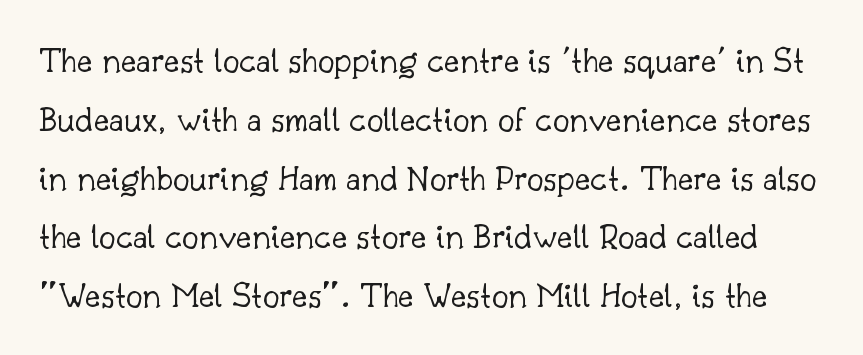
The specimen omits any rule beneath the text block's lines. Think of a printed novel: that variable character pitch is what you see here. One glance says typical: line gaps are just what's usual. No extra ink here — the face is not bold.
